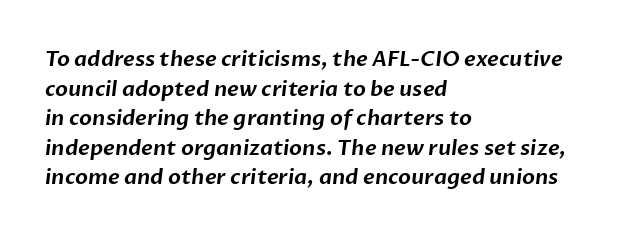
Q: Is the text underlined? A: No.
Q: How is the paragraph aligned? A: Left-aligned.
Q: Is the spacing between letters normal or unusually wide? A: Normal.
Q: Is the spacing between lines tight, normal or loose? A: Normal.
